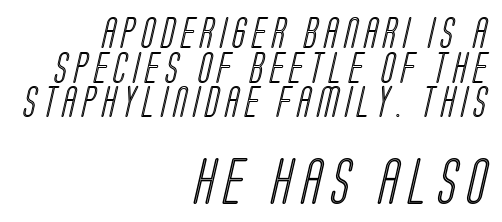
{"width": "condensed", "x_height": "large", "monospaced": "no", "underline": "no", "align": "right", "line_spacing": "tight", "line_spacing_ratio": 1.12, "letter_spacing": "wide", "letter_spacing_em": 0.21, "larger_block": "second", "size_ratio": 1.48, "glyph_px": 46}
